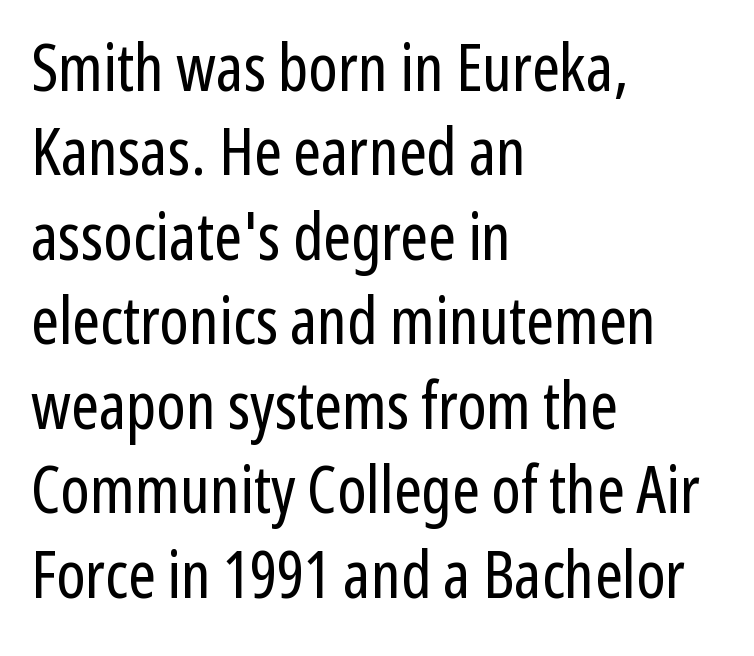
The image shows 66 px regular-weight, condensed sans-serif type, upright; set left-aligned, normal line spacing (1.28x), normal letter spacing, not underlined; low stroke contrast and a medium x-height.
